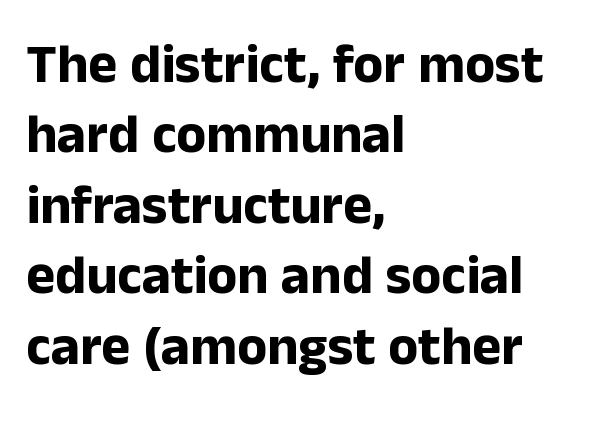
The image shows 55 px bold sans-serif type, upright; set left-aligned, normal line spacing (1.28x), normal letter spacing, not underlined; low stroke contrast and a medium x-height.
